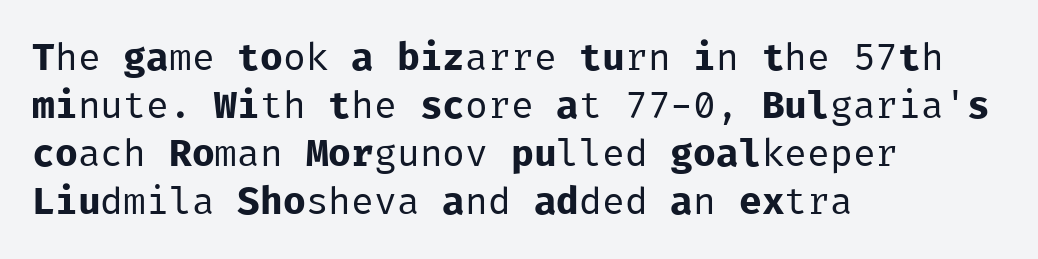
Spacing verdict: monospaced, one width for all characters. The rendering keeps characters at their native spacing. If you drew a line through each stem, it would be perfectly vertical. The rag falls on the right side of this text block. Is there much room between lines? A standard amount, neither cramped nor airy.
